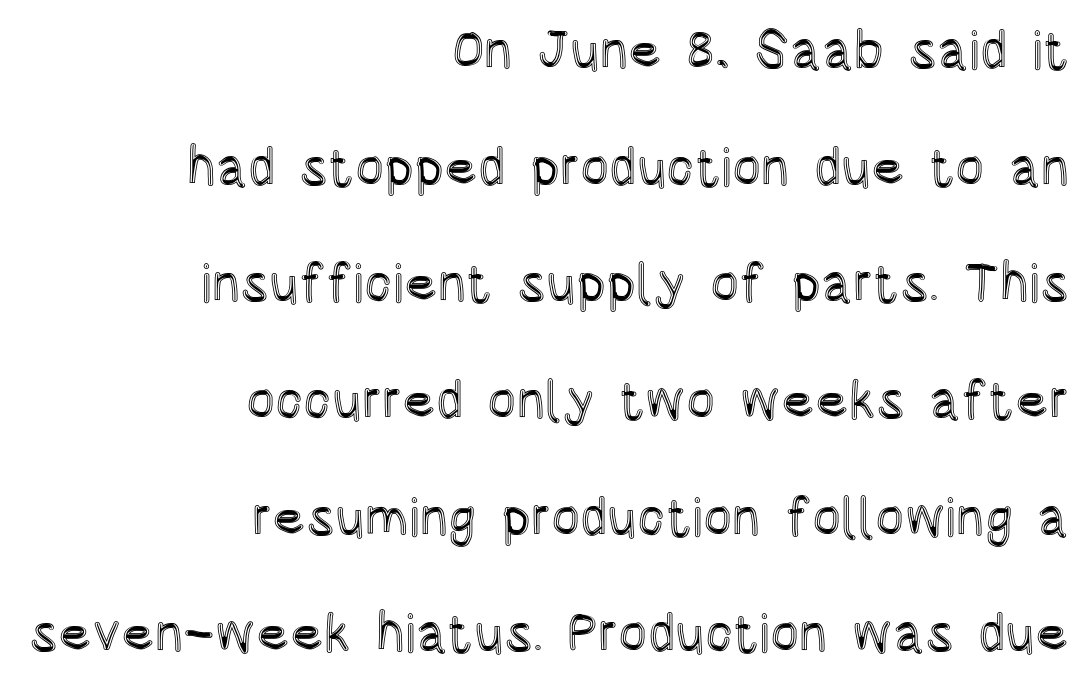
{"italic": "no", "width": "condensed", "x_height": "large", "monospaced": "no", "underline": "no", "align": "right", "line_spacing": "loose", "line_spacing_ratio": 2.16, "letter_spacing": "normal", "letter_spacing_em": 0.0, "glyph_px": 54}
